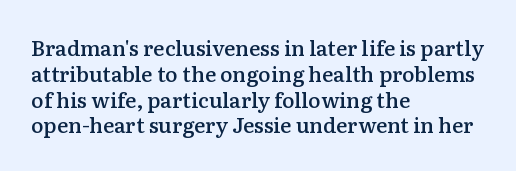
Q: Is the text bold? A: Semi-bold.
Q: Is the text italic (slanted)? A: No, it is upright.
Q: Is the text underlined? A: No.
Q: How is the paragraph aligned? A: Left-aligned.
Q: Is the spacing between letters normal or unusually wide? A: Normal.
